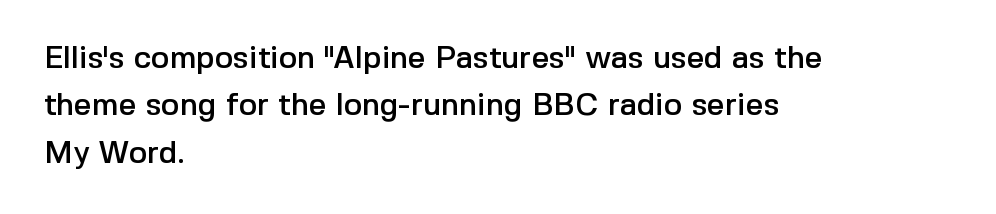
{"serif": "no", "italic": "no", "width": "normal", "x_height": "medium", "monospaced": "no", "underline": "no", "align": "left", "line_spacing": "normal", "line_spacing_ratio": 1.53, "letter_spacing": "normal", "letter_spacing_em": 0.0, "glyph_px": 31}
